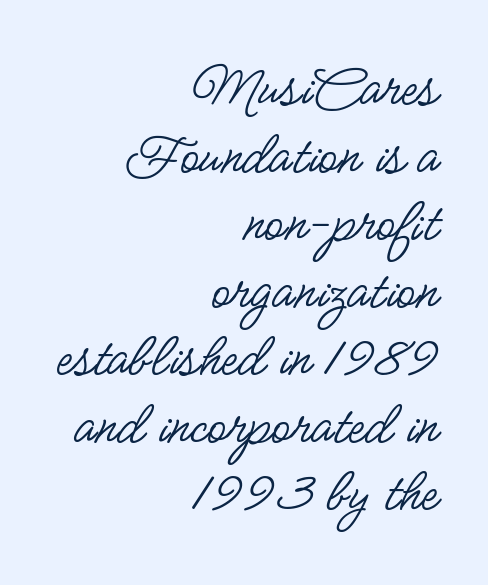
This sample has the flowing, uneven cadence of proportional lettering. Is there much room between lines? No — they nearly touch. Nobody drew a line under any word here.
